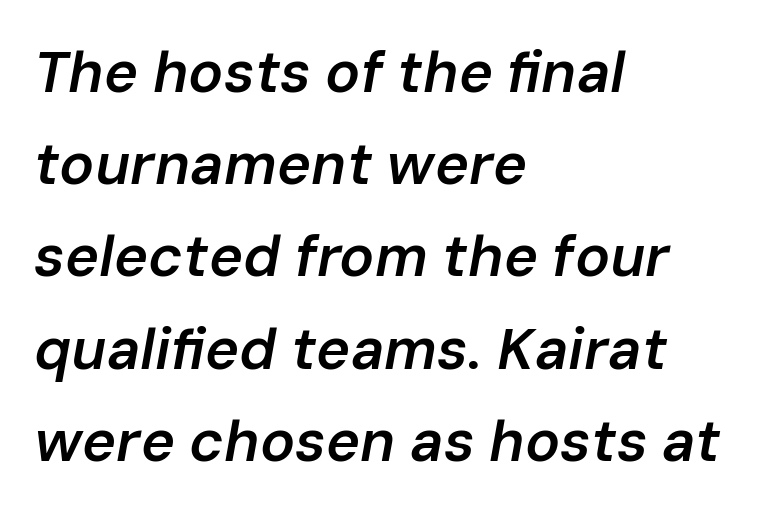
The image shows 58 px semibold type, italic (leaning right); set left-aligned, normal line spacing (1.59x), normal letter spacing, not underlined; low stroke contrast and a medium x-height.
